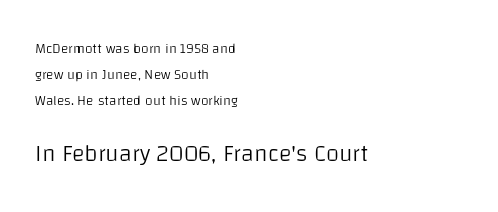
Q: Is the text bold? A: No.
Q: Is the text italic (slanted)? A: No, it is upright.
Q: Is the text underlined? A: No.
Q: How is the paragraph aligned? A: Left-aligned.
Q: Is the spacing between letters normal or unusually wide? A: Normal.
Q: Which block of text is set in a larger size, the first (top) or the second (bottom)? A: The second (bottom) one.
